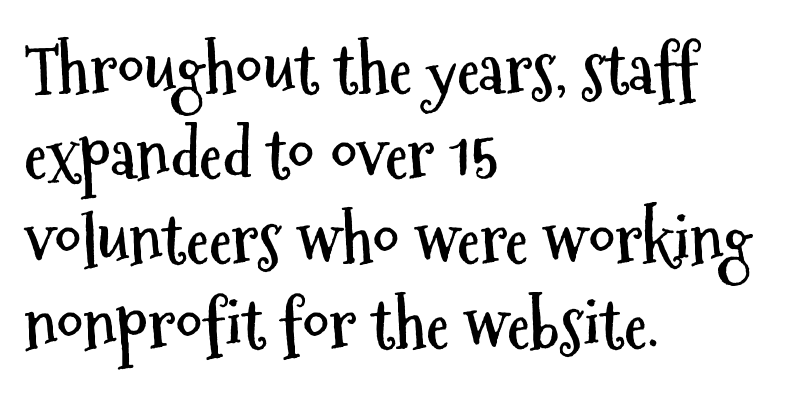
Do the characters align in a grid? No, the font is proportional. The glyphs in this specimen are sans serif. Emphasis by weight is at full strength: bold. The face used here is rendered with its standard letterfit. A typesetter would call this leading conventional body-copy spacing.
